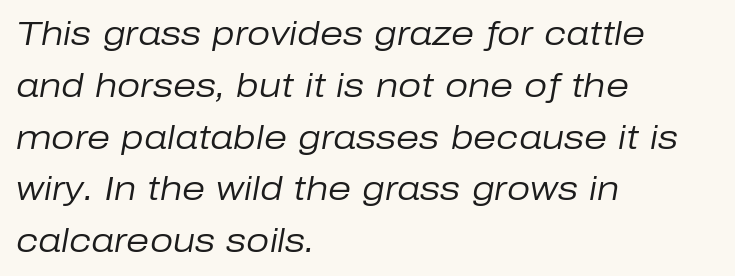
{"italic": "yes", "lean": "right", "slant_degrees": 10, "bold": "no", "weight": "regular", "width": "normal", "stroke_contrast": "low", "x_height": "medium", "monospaced": "no", "underline": "no", "align": "left", "line_spacing": "normal", "line_spacing_ratio": 1.57, "letter_spacing": "normal", "letter_spacing_em": 0.0, "glyph_px": 33}
